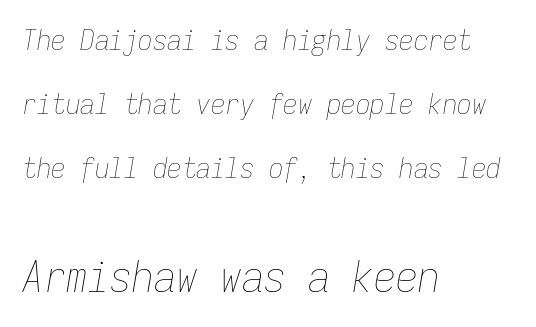
{"italic": "yes", "lean": "right", "slant_degrees": 9, "bold": "no", "weight": "thin", "width": "condensed", "stroke_contrast": "low", "x_height": "medium", "monospaced": "yes", "underline": "no", "align": "left", "line_spacing": "loose", "line_spacing_ratio": 2.2, "letter_spacing": "normal", "letter_spacing_em": 0.0, "larger_block": "second", "size_ratio": 1.52, "glyph_px": 44}
